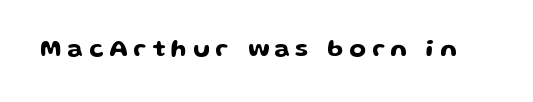
Q: Is the text italic (slanted)? A: No, it is upright.
Q: Is the text underlined? A: No.
Q: Is the spacing between letters normal or unusually wide? A: Unusually wide.
